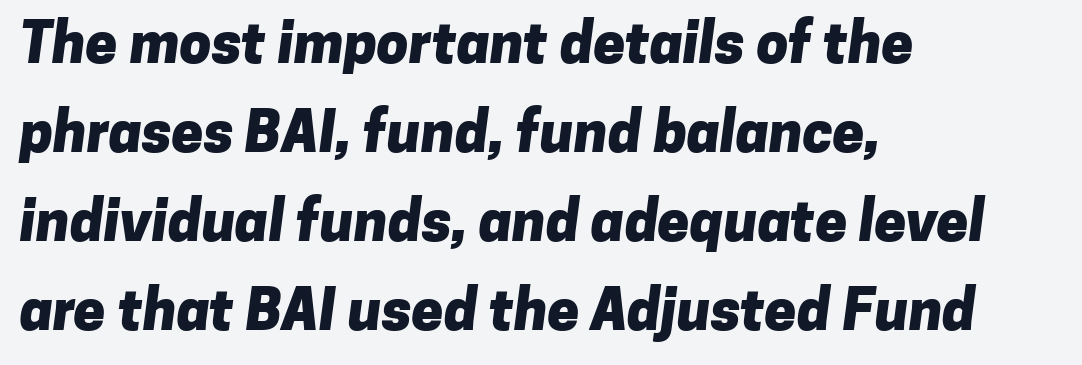
Q: Is the text bold? A: Yes.
Q: Is the typeface a serif or a sans-serif typeface? A: Sans-serif.
Q: Is the text underlined? A: No.
Q: How is the paragraph aligned? A: Left-aligned.
Q: Is the spacing between letters normal or unusually wide? A: Normal.
Q: Is the spacing between lines tight, normal or loose? A: Normal.
Q: Width (condensed, normal, or wide)? A: Normal.
Q: Stroke contrast? A: Low.
Q: x-height? A: Medium.
Q: Monospaced? A: No.
